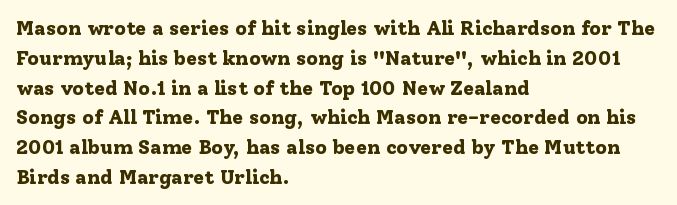
Q: Is the text bold? A: Yes.
Q: Is the text italic (slanted)? A: No, it is upright.
Q: Is the text underlined? A: No.
Q: How is the paragraph aligned? A: Left-aligned.
Q: Is the spacing between letters normal or unusually wide? A: Normal.
Q: Is the spacing between lines tight, normal or loose? A: Normal.
